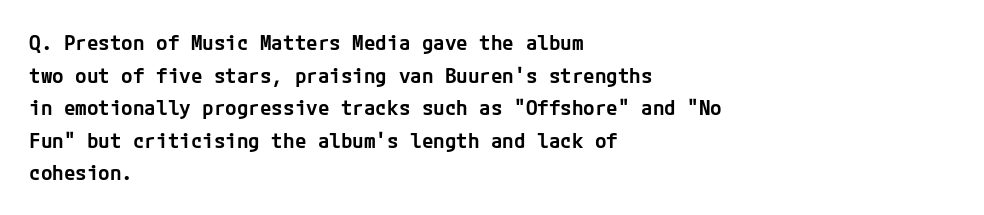
Q: Is the text bold? A: Semi-bold.
Q: Is the text italic (slanted)? A: No, it is upright.
Q: Is the text underlined? A: No.
Q: How is the paragraph aligned? A: Left-aligned.
Q: Is the spacing between letters normal or unusually wide? A: Normal.
Q: Is the spacing between lines tight, normal or loose? A: Normal.
